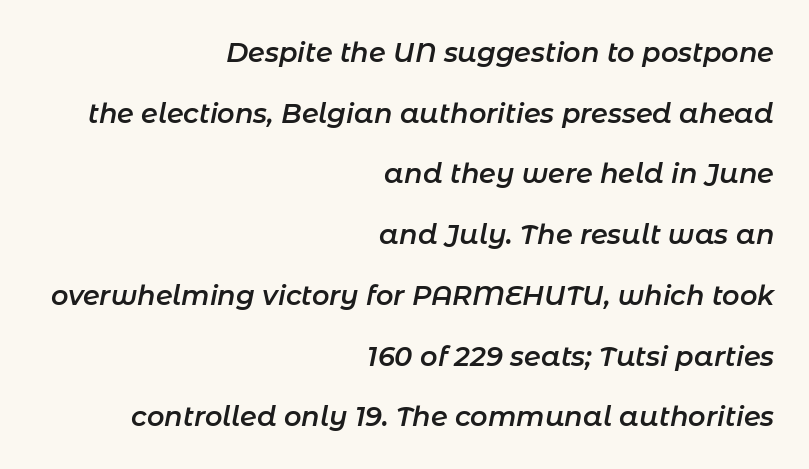
{"italic": "yes", "lean": "right", "slant_degrees": 11, "bold": "semi", "underline": "no", "align": "right", "line_spacing": "loose", "line_spacing_ratio": 2.25, "letter_spacing": "normal", "letter_spacing_em": 0.0, "glyph_px": 27}
